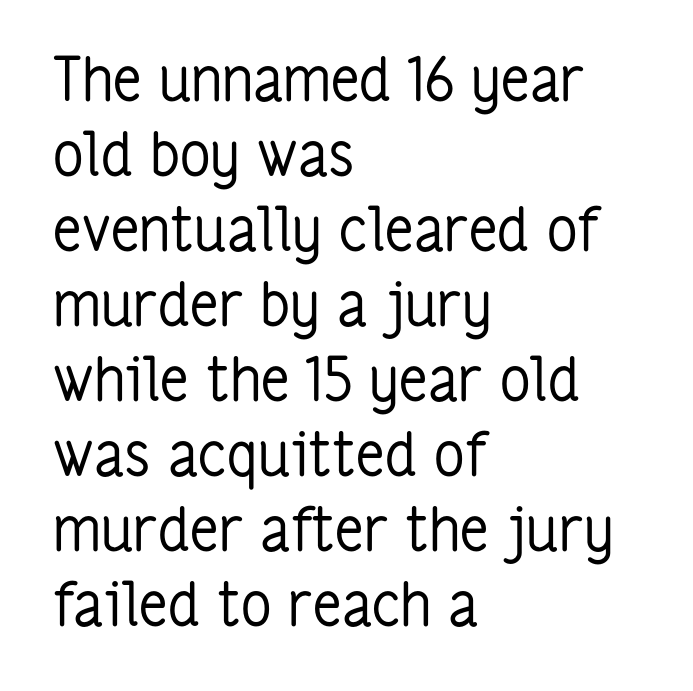
Q: Is the text bold? A: No.
Q: Is the text italic (slanted)? A: No, it is upright.
Q: Is the typeface a serif or a sans-serif typeface? A: Sans-serif.
Q: Is the text underlined? A: No.
Q: How is the paragraph aligned? A: Left-aligned.
Q: Is the spacing between letters normal or unusually wide? A: Normal.
Q: Is the spacing between lines tight, normal or loose? A: Normal.
Q: Width (condensed, normal, or wide)? A: Condensed.
Q: Stroke contrast? A: Low.
Q: x-height? A: Medium.
Q: Monospaced? A: No.
